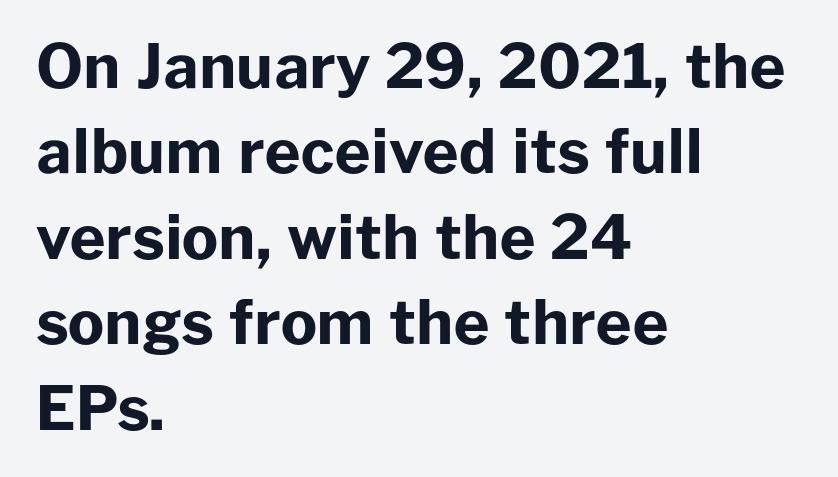
Q: Is the text bold? A: Yes.
Q: Is the text italic (slanted)? A: No, it is upright.
Q: Is the typeface a serif or a sans-serif typeface? A: Sans-serif.
Q: Is the text underlined? A: No.
Q: How is the paragraph aligned? A: Left-aligned.
Q: Is the spacing between letters normal or unusually wide? A: Normal.
Q: Is the spacing between lines tight, normal or loose? A: Normal.
Q: Width (condensed, normal, or wide)? A: Normal.
Q: Stroke contrast? A: Low.
Q: x-height? A: Medium.
Q: Monospaced? A: No.
